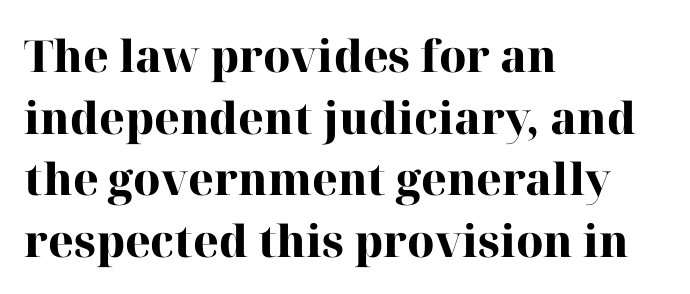
The image shows 44 px heavy serif type, upright; set left-aligned, normal line spacing (1.4x), normal letter spacing, not underlined; high stroke contrast and a medium x-height.
